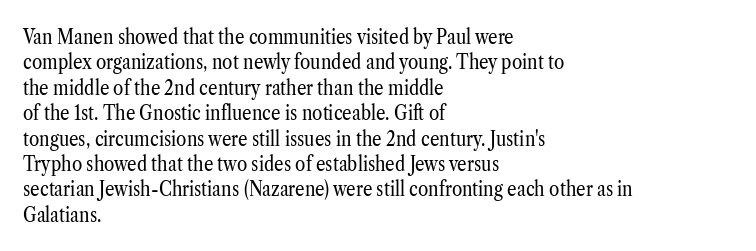
The image shows 21 px text type, upright; set left-aligned, line spacing 1.21x, normal letter spacing, not underlined.
